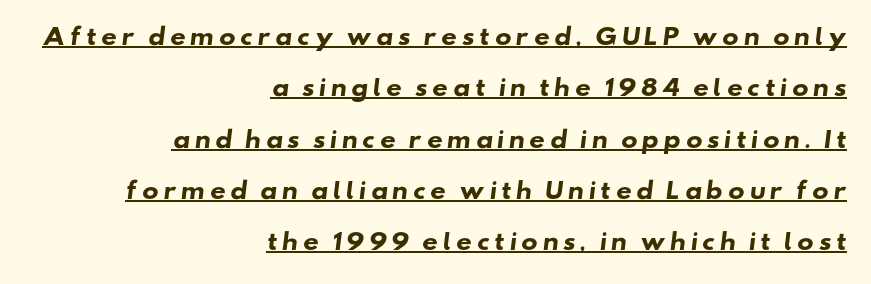
Q: Is the text bold? A: Yes.
Q: Is the text underlined? A: Yes.
Q: How is the paragraph aligned? A: Right-aligned.
Q: Is the spacing between lines tight, normal or loose? A: Loose.
